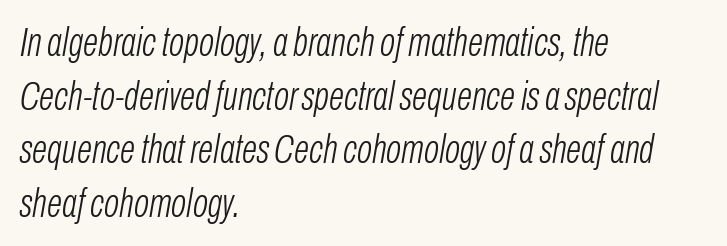
The typesetter chose a ragged-right arrangement here. Nobody drew a line under any word here. Successive baselines arrive at the customary interval. Character widths vary here, with narrow letters taking less room than wide ones. Rendered with sloped, italic letterforms. Characters follow at the spacing the type designer built in.
